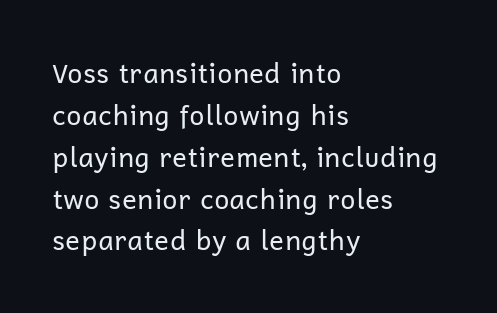
The image shows 27 px text type, upright; set left-aligned, normal line spacing (1.55x), normal letter spacing, not underlined.
